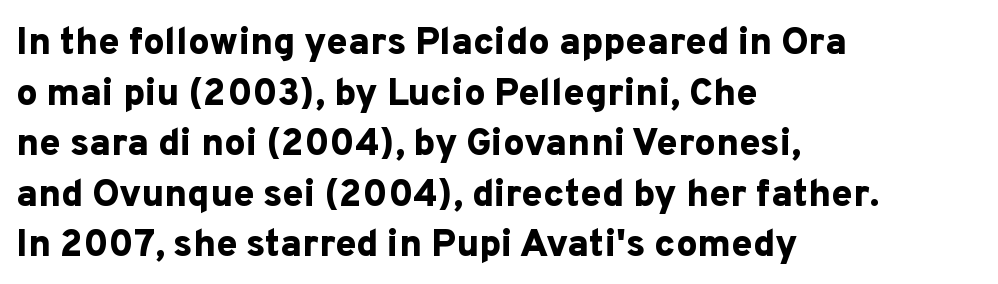
Q: Is the text bold? A: Yes.
Q: Is the text italic (slanted)? A: No, it is upright.
Q: Is the typeface a serif or a sans-serif typeface? A: Sans-serif.
Q: Is the text underlined? A: No.
Q: How is the paragraph aligned? A: Left-aligned.
Q: Is the spacing between letters normal or unusually wide? A: Normal.
Q: Is the spacing between lines tight, normal or loose? A: Normal.
Q: Width (condensed, normal, or wide)? A: Normal.
Q: Stroke contrast? A: Low.
Q: x-height? A: Medium.
Q: Monospaced? A: No.
